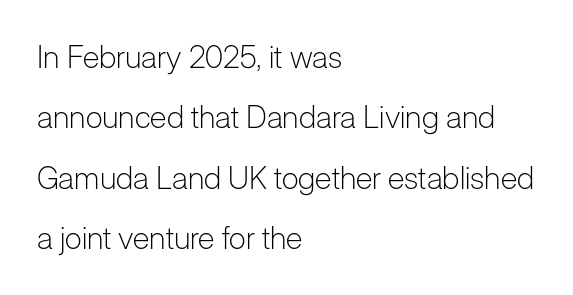
The image shows 31 px light sans-serif type, upright; set left-aligned, loose line spacing (1.95x), normal letter spacing, not underlined; low stroke contrast and a medium x-height.
